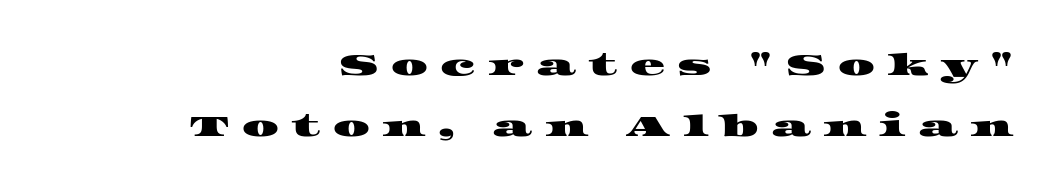
Q: Is the typeface a serif or a sans-serif typeface? A: Serif.
Q: Is the text underlined? A: No.
Q: Is the spacing between letters normal or unusually wide? A: Unusually wide.
Q: Is the spacing between lines tight, normal or loose? A: Loose.
Q: Width (condensed, normal, or wide)? A: Wide.
Q: Stroke contrast? A: High.
Q: x-height? A: Large.
Q: Monospaced? A: No.
